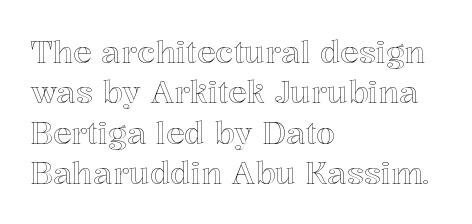
Q: Is the text italic (slanted)? A: No, it is upright.
Q: Is the text underlined? A: No.
Q: How is the paragraph aligned? A: Left-aligned.
Q: Is the spacing between letters normal or unusually wide? A: Normal.
Q: Is the spacing between lines tight, normal or loose? A: Normal.
Q: Width (condensed, normal, or wide)? A: Normal.
Q: x-height? A: Medium.
Q: Monospaced? A: No.
